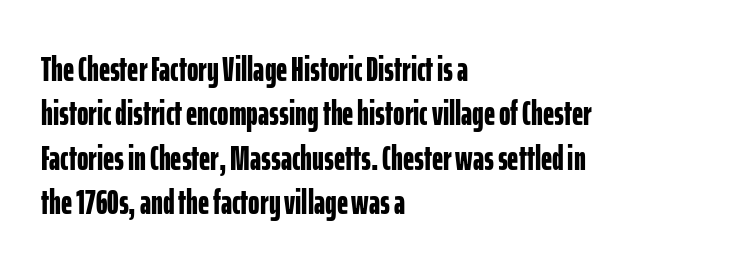
The image shows 35 px bold, condensed sans-serif type, upright; set left-aligned, normal line spacing (1.27x), normal letter spacing, not underlined; low stroke contrast and a medium x-height.
